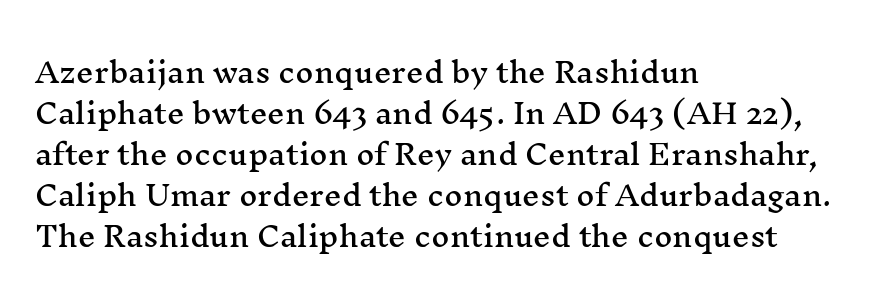
Q: Is the text italic (slanted)? A: No, it is upright.
Q: Is the typeface a serif or a sans-serif typeface? A: Serif.
Q: Is the text underlined? A: No.
Q: How is the paragraph aligned? A: Left-aligned.
Q: Is the spacing between letters normal or unusually wide? A: Normal.
Q: Is the spacing between lines tight, normal or loose? A: Normal.
Q: Width (condensed, normal, or wide)? A: Wide.
Q: Stroke contrast? A: Medium.
Q: x-height? A: Medium.
Q: Monospaced? A: No.
